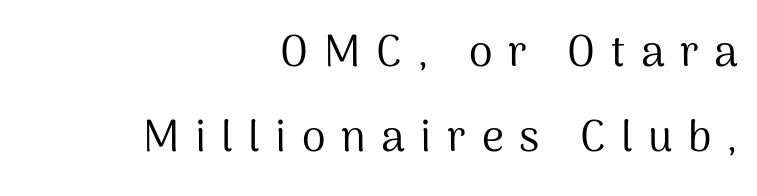
The image shows 43 px regular-weight sans-serif type, upright; set right-aligned, loose line spacing (1.98x), unusually wide letter spacing (+0.36 em), not underlined; medium stroke contrast and a medium x-height.
